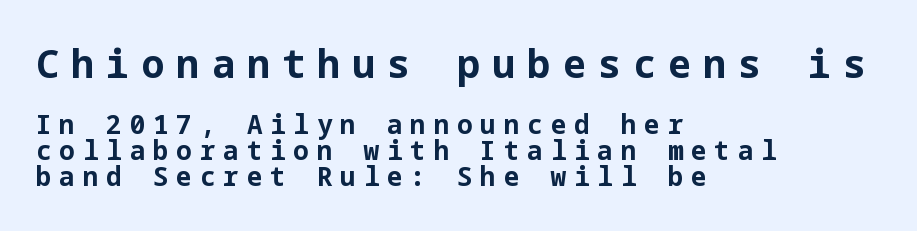
The image shows 39 px bold sans-serif type, upright; set left-aligned, tight line spacing (1.0x), unusually wide letter spacing (+0.3 em), not underlined; the first (top) block is 1.5x larger; low stroke contrast and a medium x-height.
